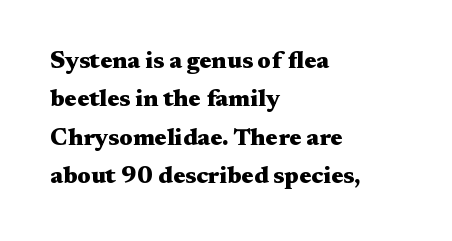
The image shows 24 px bold type, upright; set left-aligned, normal line spacing (1.6x), normal letter spacing, not underlined.
